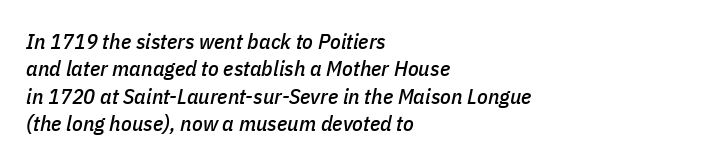
Compared with typical body copy, the letter spacing here is the same. Emphasis-style slanted type is in use. Caption: multi-line text, flush left, ragged right. Has an underline been added? It has not.
